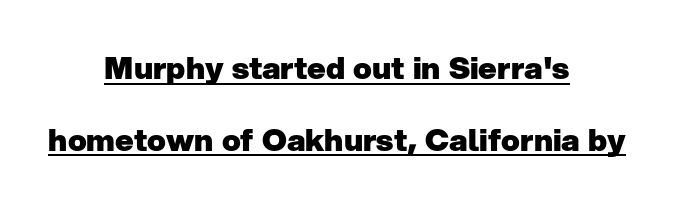
{"serif": "no", "italic": "no", "bold": "yes", "weight": "heavy", "width": "normal", "stroke_contrast": "low", "x_height": "medium", "monospaced": "no", "underline": "yes", "align": "center", "line_spacing": "loose", "line_spacing_ratio": 2.32, "letter_spacing": "normal", "letter_spacing_em": 0.0, "glyph_px": 31}
